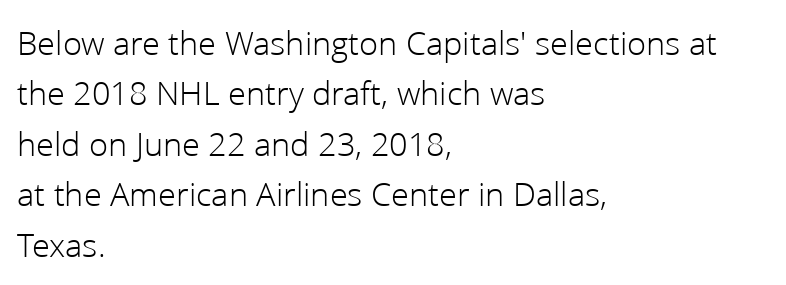
Nothing unusual about the tracking: characters are spaced as the font intends. Style check: upright. Typographically, this falls in the sans-serif category. The letters advance in unequal steps, a hallmark of proportional type.
